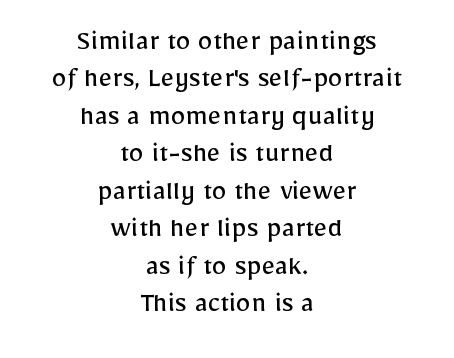
Looks like regular typesetting: each glyph gets only the width it needs. The vertical gap from one line to the next is medium. Nope, not italic — everything's standing straight. The strokes are not fattened; the text isn't bold. Short and long lines alike share a common midpoint.
